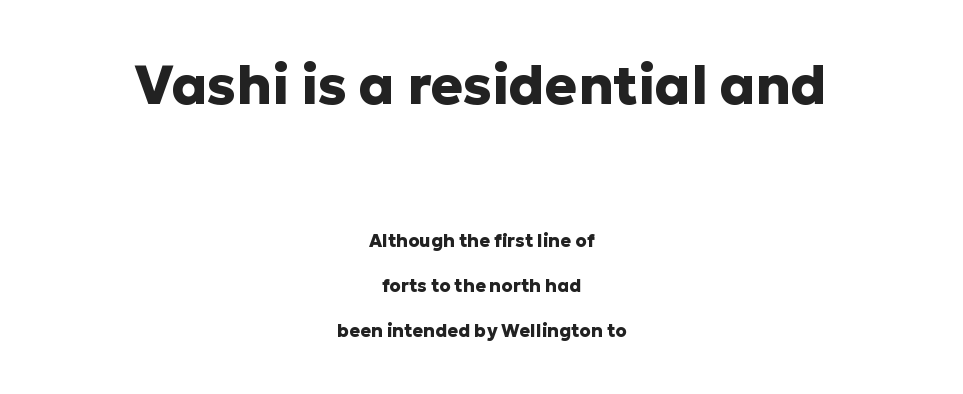
Q: Is the text bold? A: Yes.
Q: Is the text italic (slanted)? A: No, it is upright.
Q: Is the typeface a serif or a sans-serif typeface? A: Sans-serif.
Q: Is the text underlined? A: No.
Q: How is the paragraph aligned? A: Centered.
Q: Is the spacing between letters normal or unusually wide? A: Normal.
Q: Is the spacing between lines tight, normal or loose? A: Loose.
Q: Which block of text is set in a larger size, the first (top) or the second (bottom)? A: The first (top) one.
Q: Width (condensed, normal, or wide)? A: Normal.
Q: Stroke contrast? A: Low.
Q: x-height? A: Medium.
Q: Monospaced? A: No.
